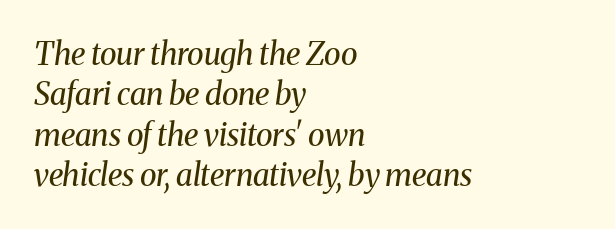
The lines are quadded left. The passage shown is typed in a proportional face where columns would drift. Letters have the restrained weight of plain body copy at most. A serif font was chosen for this passage.
